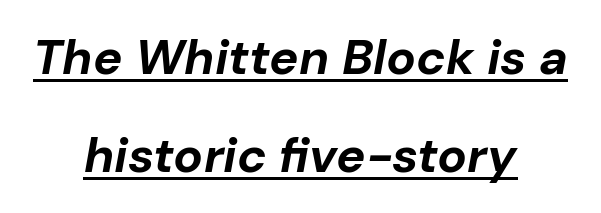
Q: Is the text bold? A: Yes.
Q: Is the text italic (slanted)? A: Yes, it leans right by about 10 degrees.
Q: Is the text underlined? A: Yes.
Q: How is the paragraph aligned? A: Centered.
Q: Is the spacing between letters normal or unusually wide? A: Normal.
Q: Is the spacing between lines tight, normal or loose? A: Loose.
Q: Width (condensed, normal, or wide)? A: Normal.
Q: Stroke contrast? A: Low.
Q: x-height? A: Medium.
Q: Monospaced? A: No.
